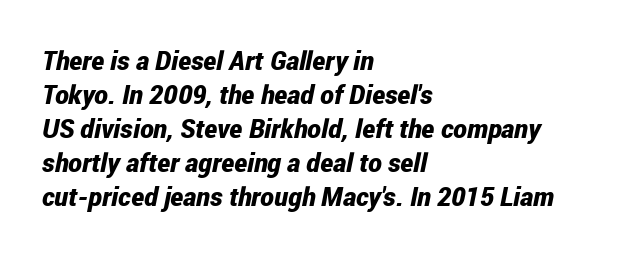
These lines were composed using italics. The gap between lines stays unmarked. A student would call this left alignment; a typographer would say flush left, rag right. The typesetting leans heavy: a genuine bold. Letter spacing: default.
